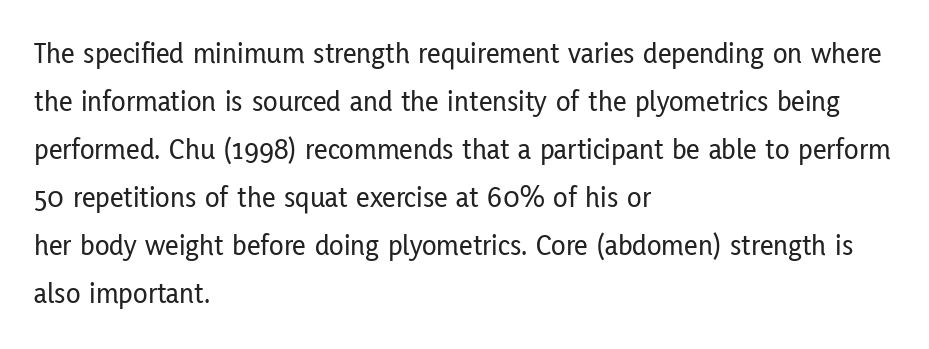
Q: Is the text italic (slanted)? A: No, it is upright.
Q: Is the typeface a serif or a sans-serif typeface? A: Sans-serif.
Q: Is the text underlined? A: No.
Q: How is the paragraph aligned? A: Left-aligned.
Q: Is the spacing between letters normal or unusually wide? A: Normal.
Q: Is the spacing between lines tight, normal or loose? A: Normal.
Q: Width (condensed, normal, or wide)? A: Condensed.
Q: Stroke contrast? A: Low.
Q: x-height? A: Medium.
Q: Monospaced? A: No.
